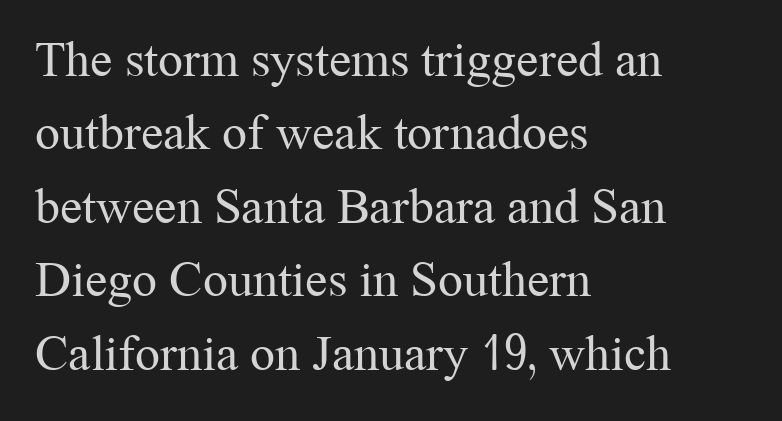
{"serif": "yes", "italic": "no", "bold": "no", "weight": "regular", "width": "normal", "stroke_contrast": "medium", "x_height": "medium", "monospaced": "no", "underline": "no", "align": "left", "line_spacing": "normal", "line_spacing_ratio": 1.47, "letter_spacing": "normal", "letter_spacing_em": 0.0, "glyph_px": 50}
